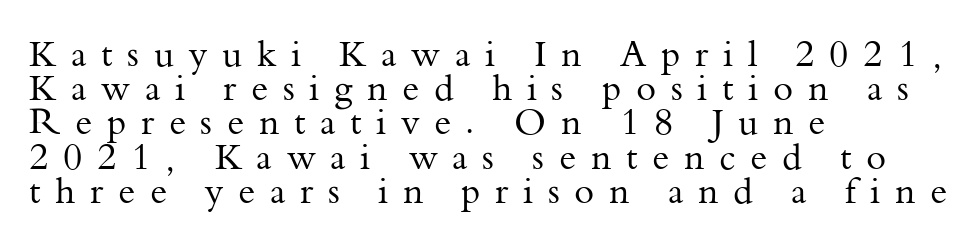
Q: Is the text bold? A: No.
Q: Is the text italic (slanted)? A: No, it is upright.
Q: Is the typeface a serif or a sans-serif typeface? A: Serif.
Q: Is the text underlined? A: No.
Q: How is the paragraph aligned? A: Left-aligned.
Q: Is the spacing between letters normal or unusually wide? A: Unusually wide.
Q: Is the spacing between lines tight, normal or loose? A: Tight.
Q: Width (condensed, normal, or wide)? A: Normal.
Q: Stroke contrast? A: Medium.
Q: x-height? A: Small.
Q: Monospaced? A: No.
